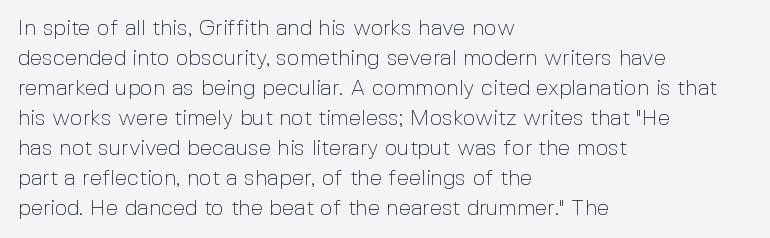
The image shows 22 px text type, upright; set left-aligned, normal line spacing (1.36x), normal letter spacing, not underlined.
